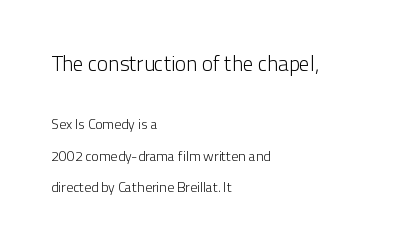
These lines keep a tight, regular rhythm from letter to letter. Size hierarchy here favors the leading block over the trailing one. The specimen omits any rule beneath the text block's lines. The setting favours the left margin, as ordinary paragraphs usually do. The specimen reads as upright at a glance.
